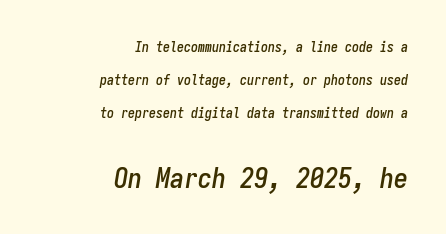
{"italic": "yes", "lean": "right", "slant_degrees": 9, "width": "condensed", "stroke_contrast": "low", "x_height": "medium", "monospaced": "yes", "underline": "no", "align": "right", "line_spacing": "loose", "line_spacing_ratio": 2.36, "letter_spacing": "normal", "letter_spacing_em": 0.0, "larger_block": "second", "size_ratio": 2.0, "glyph_px": 28}
